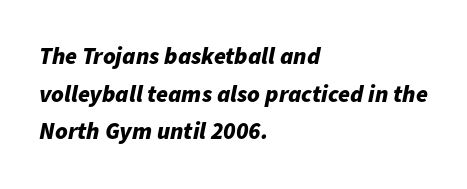
This sample uses plain, unmodified letter spacing. The gap between lines stays unmarked. In CSS terms this would be text-align: left. The text carries the slant typical of an italic or oblique font. Compared with typical paragraphs, the rows here are spaced about the same.
